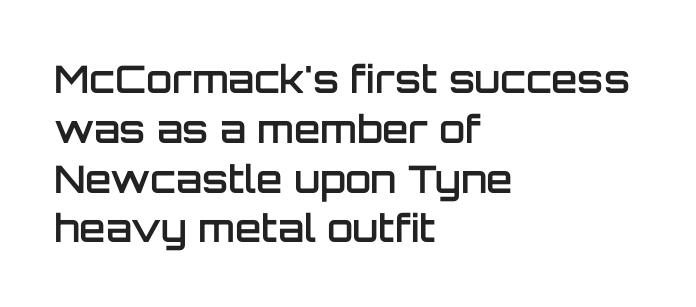
Look at the tracking — it's just the regular setting, nothing added. The compositor pushed each line to the left boundary. Is there any slant? The stems are plumb. Line spacing here is normal. Is this a sans? Yes — the strokes have no serifs.
